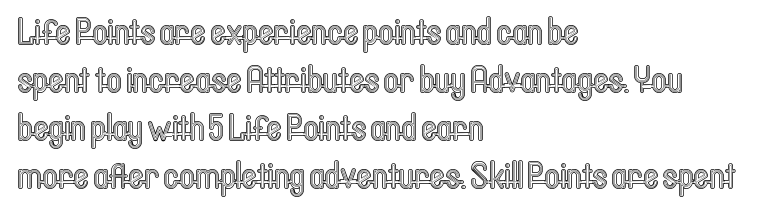
Does the lettering tilt? It doesn't — this is upright. Is this a fixed-width face? No — the glyphs have proportional, varying widths. A normal amount of white space separates one row of letters from the next. Tracking value appears to be zero — textbook default spacing.
